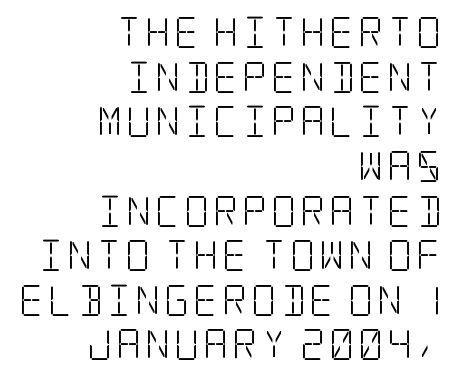
The letters look calm and open, with moderate or lighter stems. A typesetter would mark this as roman, not italic. Letterform terminals end in serifs throughout the passage. This sample is right-justified, so line beginnings fall wherever the words allow. Type without underlining.
